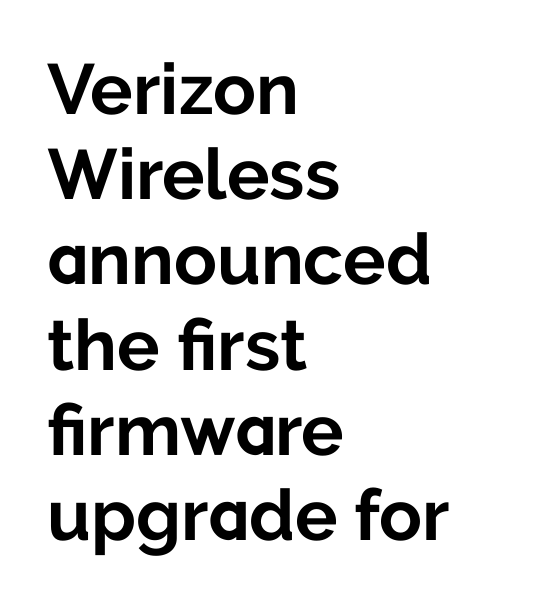
The image shows 71 px bold sans-serif type, upright; set left-aligned, line spacing 1.2x, normal letter spacing, not underlined; low stroke contrast and a medium x-height.
